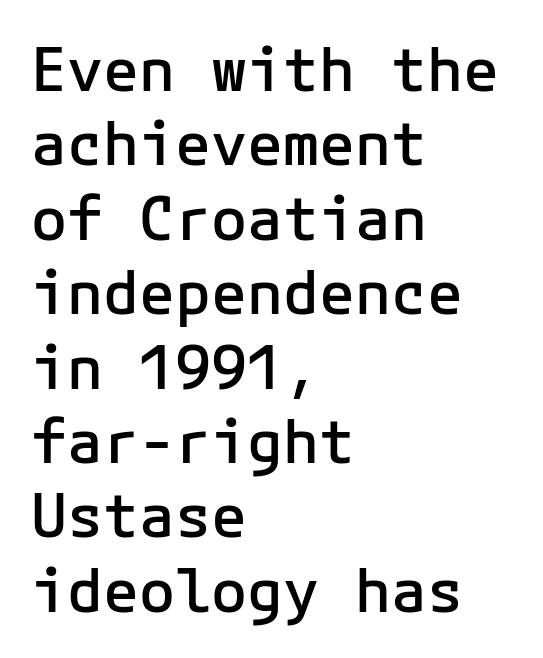
Q: Is the text bold? A: Semi-bold.
Q: Is the text italic (slanted)? A: No, it is upright.
Q: Is the typeface a serif or a sans-serif typeface? A: Sans-serif.
Q: Is the text underlined? A: No.
Q: How is the paragraph aligned? A: Left-aligned.
Q: Is the spacing between letters normal or unusually wide? A: Normal.
Q: Width (condensed, normal, or wide)? A: Normal.
Q: Stroke contrast? A: Low.
Q: x-height? A: Medium.
